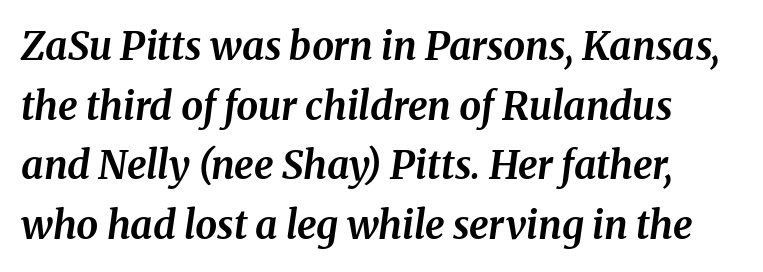
{"italic": "yes", "lean": "right", "slant_degrees": 8, "bold": "yes", "weight": "bold", "width": "normal", "stroke_contrast": "medium", "x_height": "medium", "monospaced": "no", "underline": "no", "line_spacing": "normal", "line_spacing_ratio": 1.53, "letter_spacing": "normal", "letter_spacing_em": 0.0, "glyph_px": 39}
